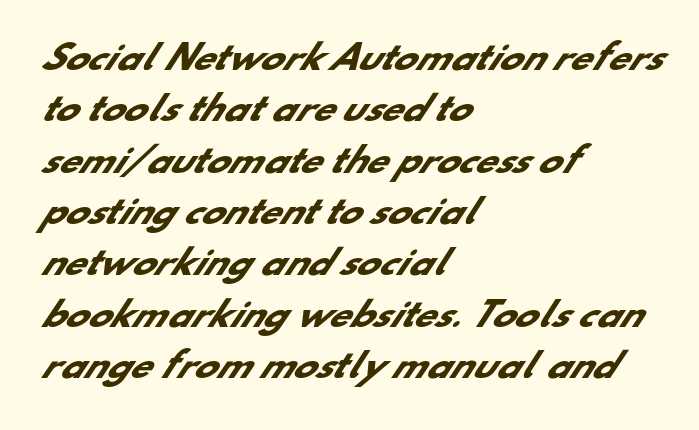
What's the leading like? Ordinary, nothing unusual. Words appear dense and cohesive because spacing is normal. This sample has the flowing, uneven cadence of proportional lettering. Stroke terminals: plain, sans-serif. Honestly, there is no underline to notice here at all. Does the copy run flush right? No — it runs flush left.
